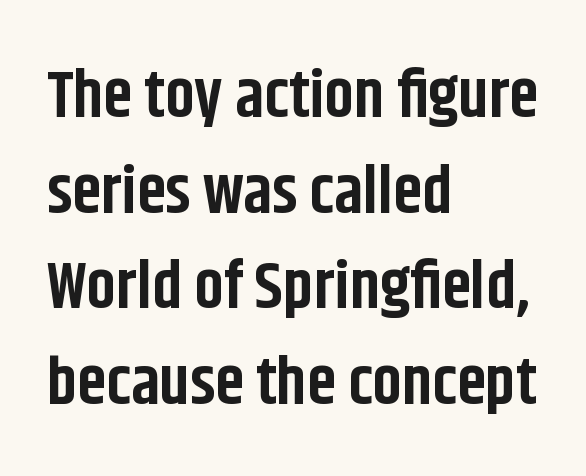
{"serif": "no", "italic": "no", "bold": "yes", "weight": "bold", "width": "condensed", "stroke_contrast": "low", "x_height": "large", "monospaced": "no", "underline": "no", "align": "left", "line_spacing": "normal", "line_spacing_ratio": 1.45, "letter_spacing": "normal", "letter_spacing_em": 0.0, "glyph_px": 66}
